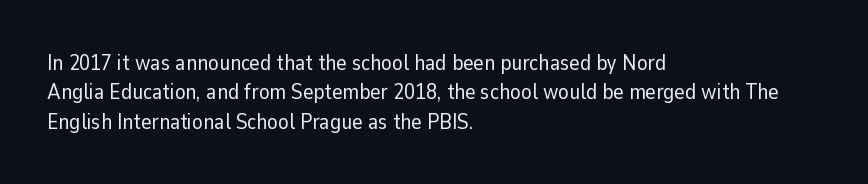
Bare-footed words on every line. Every stem runs plumb, perpendicular to the baseline. The typesetting does not lean heavy: it is not bold. Tracking value appears to be zero — textbook default spacing. The vertical gap from one line to the next is medium.
